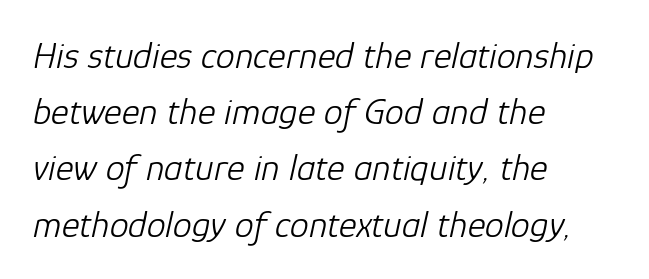
The image shows 38 px light type, italic (leaning right); set left-aligned, normal line spacing (1.48x), normal letter spacing, not underlined; low stroke contrast and a medium x-height.
